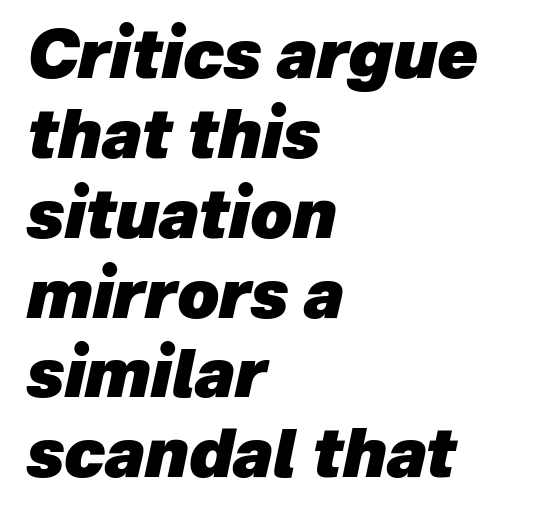
The image shows 66 px heavy type, italic (leaning right); set left-aligned, line spacing 1.21x, normal letter spacing, not underlined; low stroke contrast and a medium x-height.
